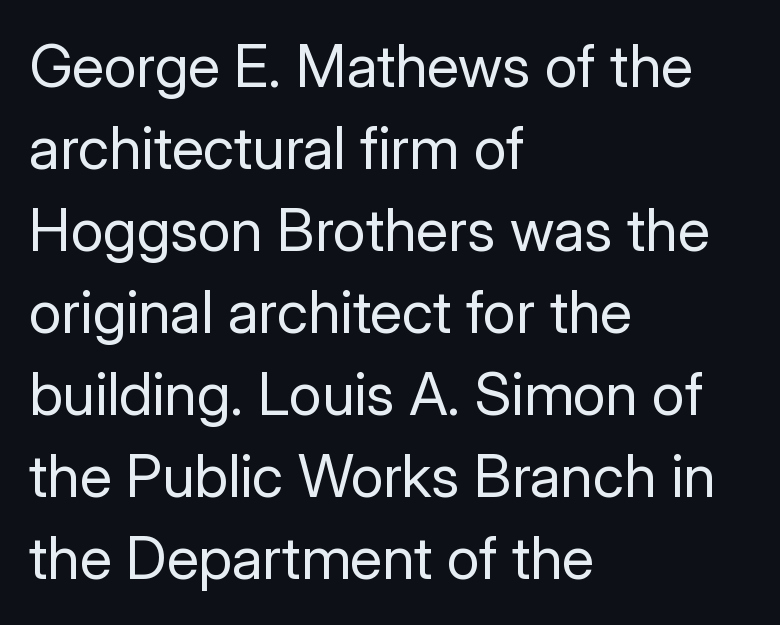
{"serif": "no", "italic": "no", "bold": "no", "weight": "regular", "width": "normal", "stroke_contrast": "low", "x_height": "medium", "monospaced": "no", "underline": "no", "align": "left", "line_spacing": "normal", "line_spacing_ratio": 1.39, "letter_spacing": "normal", "letter_spacing_em": 0.0, "glyph_px": 59}
